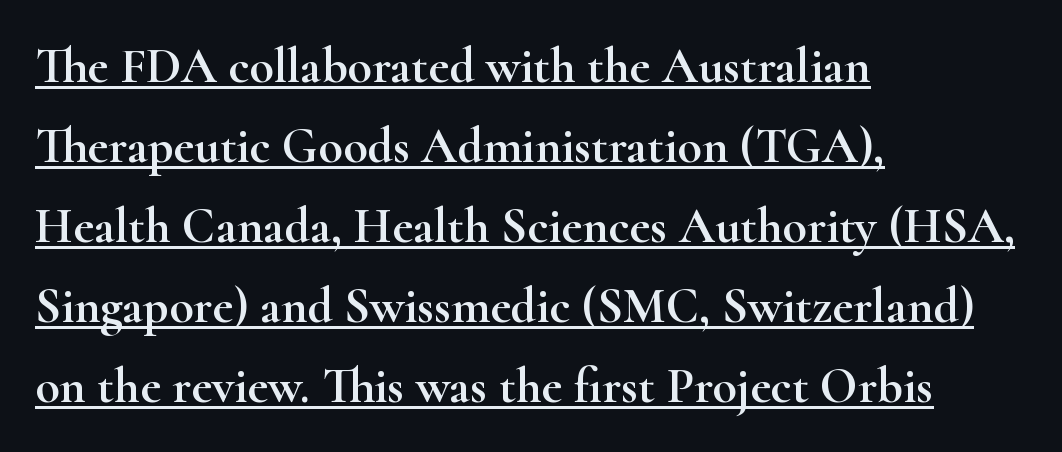
The face used here is proportionally spaced, like ordinary book or web type. Compared with typical body copy, the letter spacing here is the same. Whoever set this chose a conventional vertical rhythm. Look at the bottom of the vertical strokes: they flare into serifs here. Unlike italic type, these characters show no tilt at all. Caption: multi-line text, flush left, ragged right.
